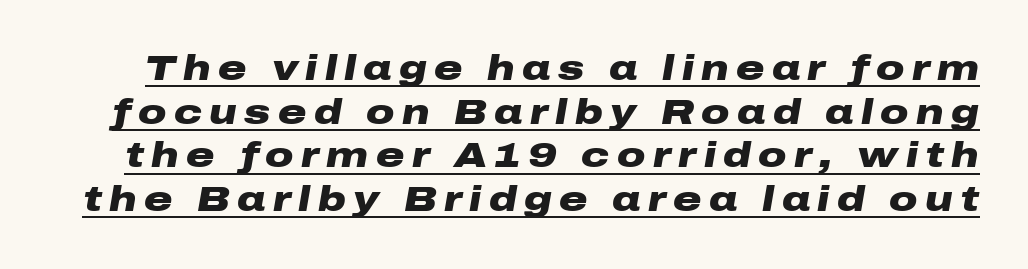
An italicized treatment has been applied to the whole sample. Leading matches the norm, producing a regular column. A full-strength bold gives these letters their thick strokes. Caption: lettering with a line underneath.
